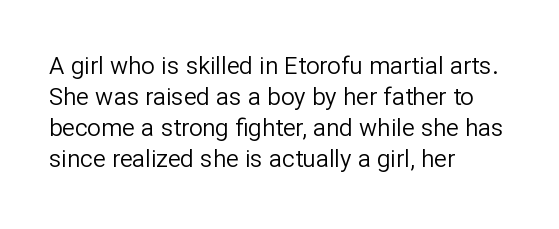
These lines keep a tight, regular rhythm from letter to letter. Notice how descenders clear the ascenders below comfortably — that's standard leading. These lines were composed using upright roman letters. One-word summary of the alignment: left. Nobody drew a line under any word here. The typesetting does not lean heavy: it is not bold.
